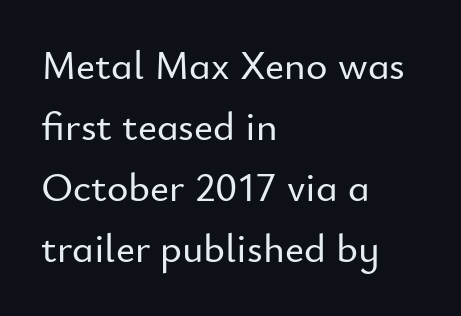
The image shows 41 px sans-serif type, upright; set left-aligned, normal line spacing (1.49x), normal letter spacing, not underlined; low stroke contrast and a small x-height.
